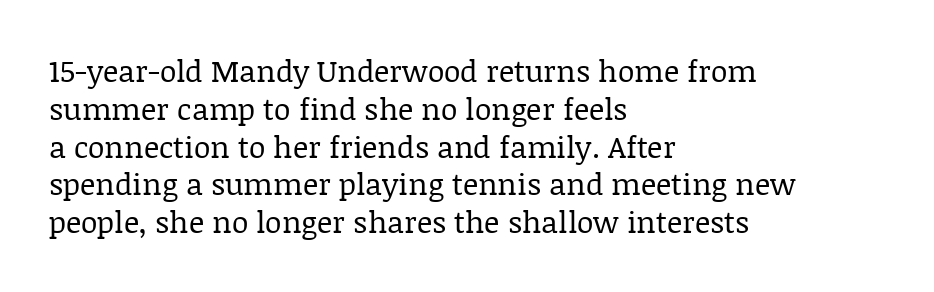
{"serif": "yes", "italic": "no", "bold": "no", "weight": "regular", "width": "normal", "stroke_contrast": "low", "x_height": "large", "monospaced": "no", "underline": "no", "align": "left", "line_spacing": "normal", "line_spacing_ratio": 1.26, "letter_spacing": "normal", "letter_spacing_em": 0.0, "glyph_px": 30}
